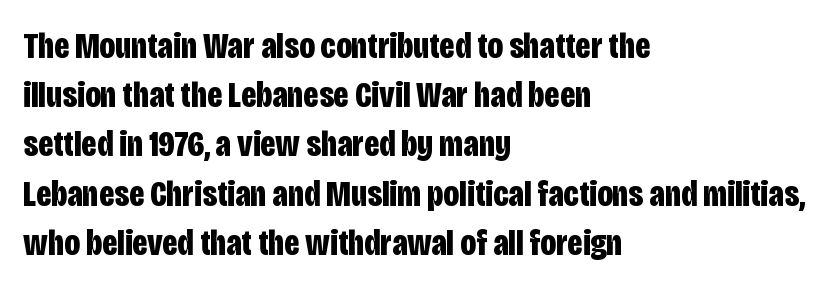
Q: Is the text bold? A: Yes.
Q: Is the text italic (slanted)? A: No, it is upright.
Q: Is the typeface a serif or a sans-serif typeface? A: Sans-serif.
Q: Is the text underlined? A: No.
Q: How is the paragraph aligned? A: Left-aligned.
Q: Is the spacing between letters normal or unusually wide? A: Normal.
Q: Is the spacing between lines tight, normal or loose? A: Normal.
Q: Width (condensed, normal, or wide)? A: Condensed.
Q: Stroke contrast? A: Low.
Q: x-height? A: Large.
Q: Monospaced? A: No.
